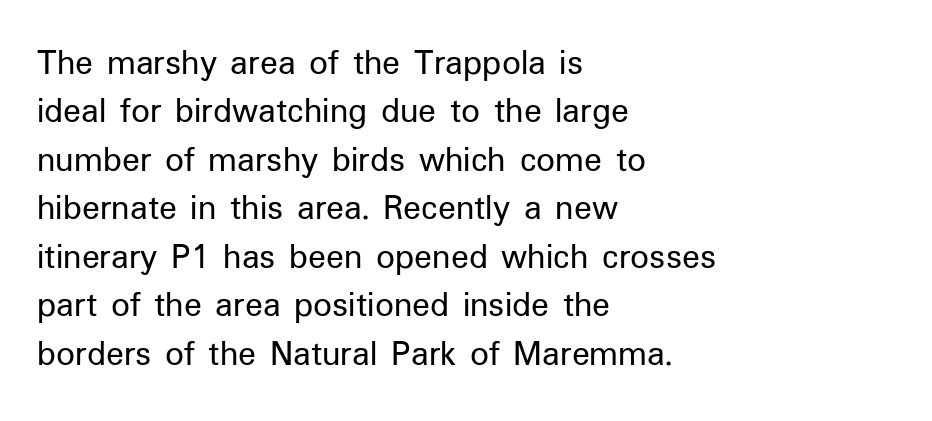
The image shows 37 px regular-weight sans-serif type, upright; set left-aligned, normal line spacing (1.31x), normal letter spacing, not underlined; low stroke contrast and a medium x-height.
